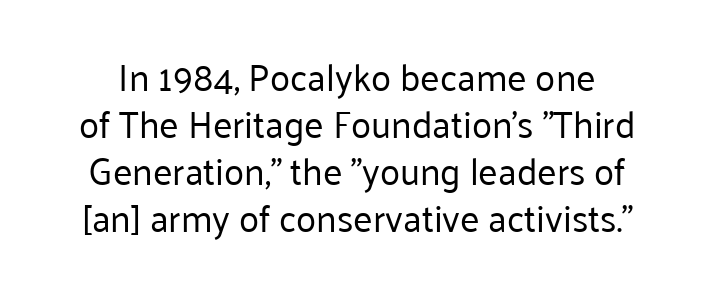
The image shows 37 px regular-weight sans-serif type, upright; set normal line spacing (1.27x), normal letter spacing, not underlined; low stroke contrast and a medium x-height.
